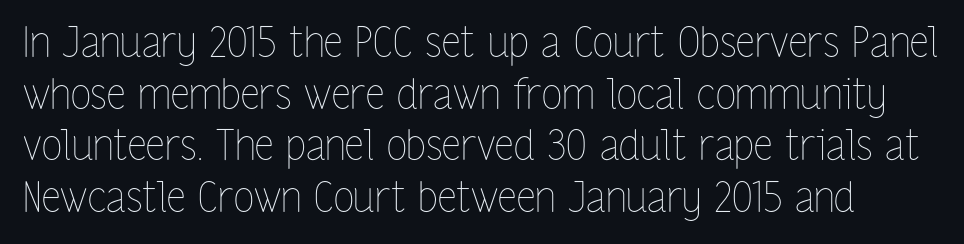
Q: Is the text bold? A: No.
Q: Is the text italic (slanted)? A: No, it is upright.
Q: Is the text underlined? A: No.
Q: Is the spacing between letters normal or unusually wide? A: Normal.
Q: Width (condensed, normal, or wide)? A: Condensed.
Q: Stroke contrast? A: Low.
Q: x-height? A: Medium.
Q: Monospaced? A: No.
